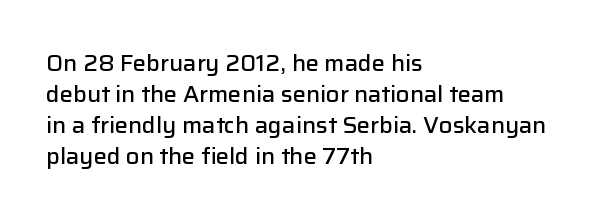
Does extra space separate the letters? No, they use regular spacing. Italic? Not at all — the glyphs are vertical. Notice how the passage keeps a crisp vertical edge on the left only. In terms of leading, this rendering sits right in the middle.
